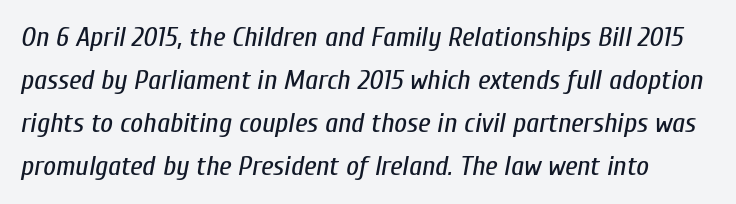
{"italic": "yes", "lean": "right", "slant_degrees": 10, "bold": "no", "weight": "regular", "width": "condensed", "stroke_contrast": "low", "x_height": "medium", "monospaced": "no", "underline": "no", "line_spacing": "normal", "line_spacing_ratio": 1.54, "letter_spacing": "normal", "letter_spacing_em": 0.0, "glyph_px": 28}
